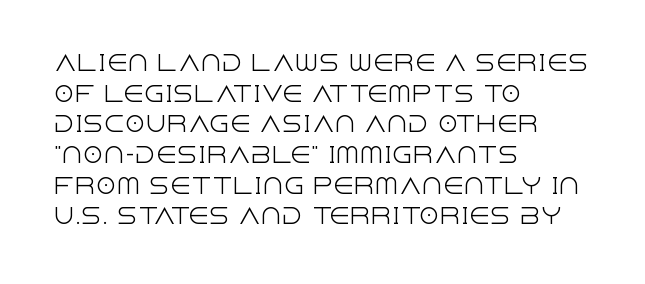
The image shows 21 px text type, upright; set left-aligned, normal line spacing (1.46x), normal letter spacing, not underlined.
